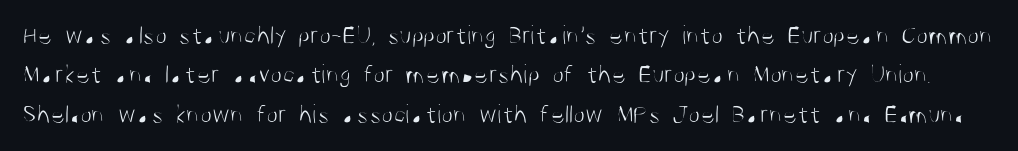
Summary of weight: not heavy and not bold. The specimen omits any rule beneath the text block's lines. The passage shown has conventional tracking throughout. The lines sit at an ordinary, default distance from one another. Posture: upright roman.
